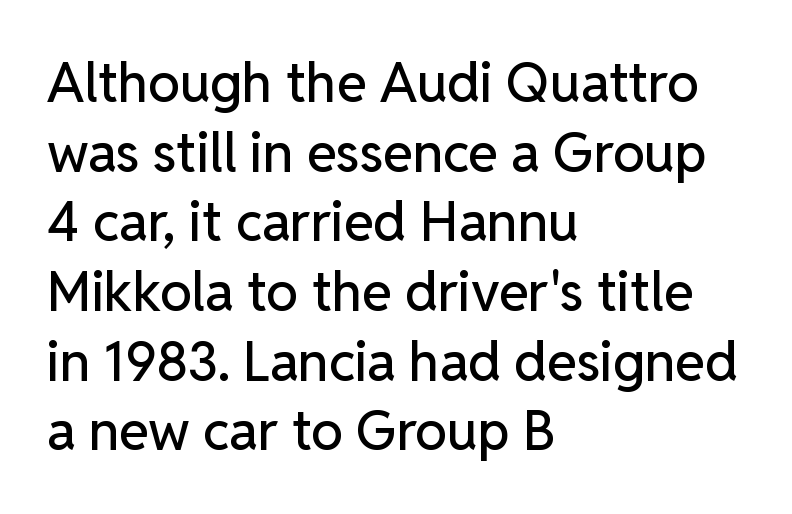
The image shows 54 px sans-serif type, upright; set left-aligned, normal line spacing (1.29x), normal letter spacing, not underlined; low stroke contrast and a medium x-height.
